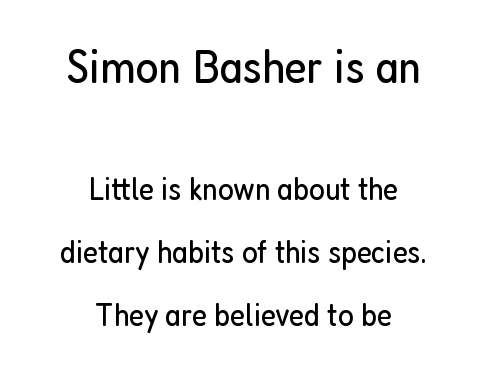
{"serif": "no", "italic": "no", "bold": "no", "weight": "regular", "width": "condensed", "stroke_contrast": "low", "x_height": "medium", "monospaced": "no", "underline": "no", "align": "center", "line_spacing": "loose", "line_spacing_ratio": 1.9, "letter_spacing": "normal", "letter_spacing_em": 0.0, "larger_block": "first", "size_ratio": 1.48, "glyph_px": 49}
